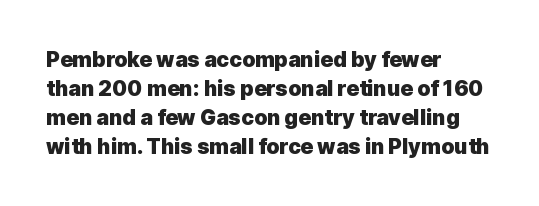
Q: Is the text bold? A: Yes.
Q: Is the text italic (slanted)? A: No, it is upright.
Q: Is the text underlined? A: No.
Q: How is the paragraph aligned? A: Left-aligned.
Q: Is the spacing between letters normal or unusually wide? A: Normal.
Q: Is the spacing between lines tight, normal or loose? A: Normal.
